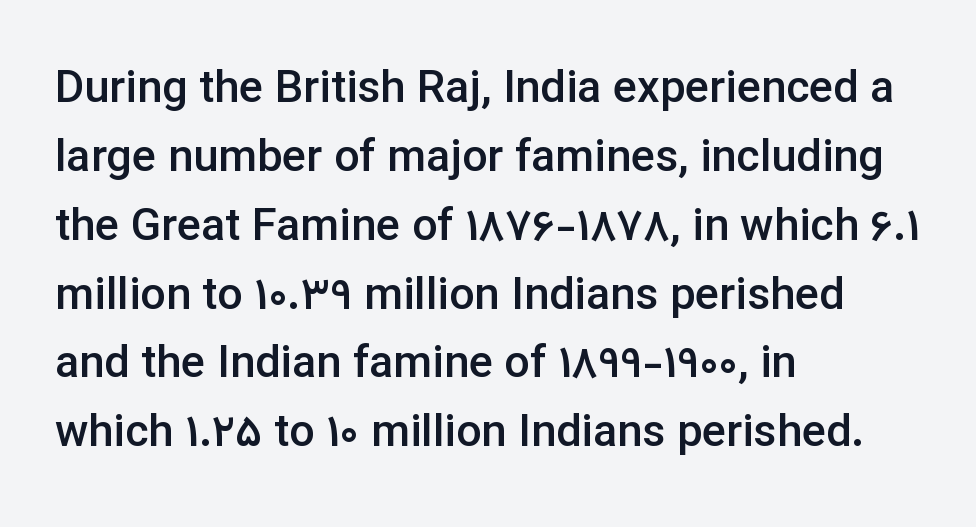
{"serif": "no", "italic": "no", "bold": "semi", "weight": "semibold", "width": "normal", "stroke_contrast": "low", "x_height": "medium", "monospaced": "no", "underline": "no", "align": "left", "line_spacing": "normal", "line_spacing_ratio": 1.53, "letter_spacing": "normal", "letter_spacing_em": 0.0, "glyph_px": 45}
